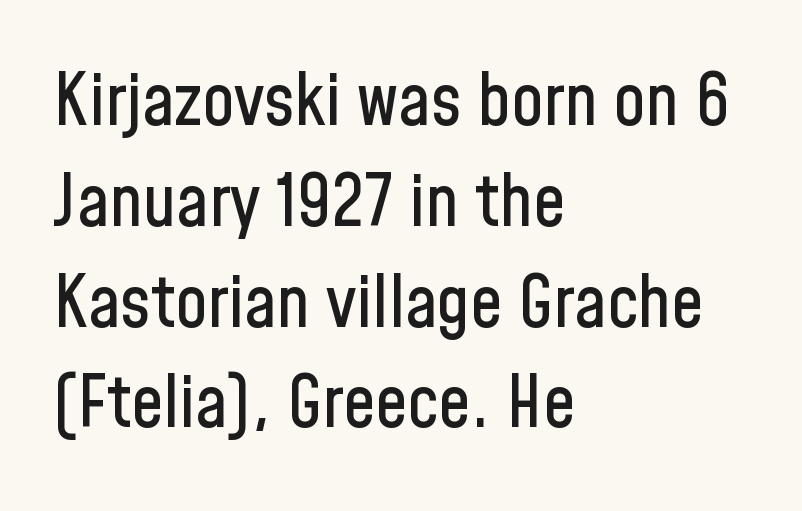
Underline: absent. This sample has the flowing, uneven cadence of proportional lettering. A normal amount of white space separates one row of letters from the next. No extra tracking has been applied to these lines. Do the letters lean? They stand straight.
